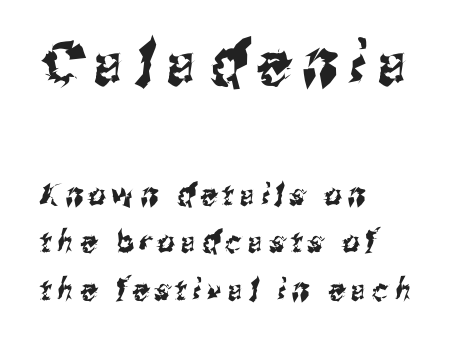
{"serif": "no", "width": "condensed", "stroke_contrast": "medium", "x_height": "medium", "monospaced": "no", "underline": "no", "align": "left", "line_spacing": "normal", "line_spacing_ratio": 1.58, "letter_spacing": "wide", "letter_spacing_em": 0.2, "larger_block": "first", "size_ratio": 2.0, "glyph_px": 60}
